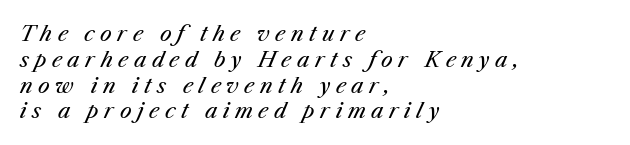
{"italic": "yes", "lean": "right", "slant_degrees": 23, "bold": "no", "underline": "no", "align": "left", "line_spacing_ratio": 1.23, "letter_spacing": "wide", "letter_spacing_em": 0.26, "glyph_px": 21}
